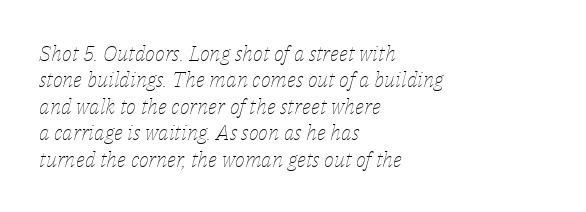
Q: Is the text bold? A: No.
Q: Is the text italic (slanted)? A: Yes, it leans right by about 14 degrees.
Q: Is the text underlined? A: No.
Q: How is the paragraph aligned? A: Left-aligned.
Q: Is the spacing between letters normal or unusually wide? A: Normal.
Q: Is the spacing between lines tight, normal or loose? A: Normal.
